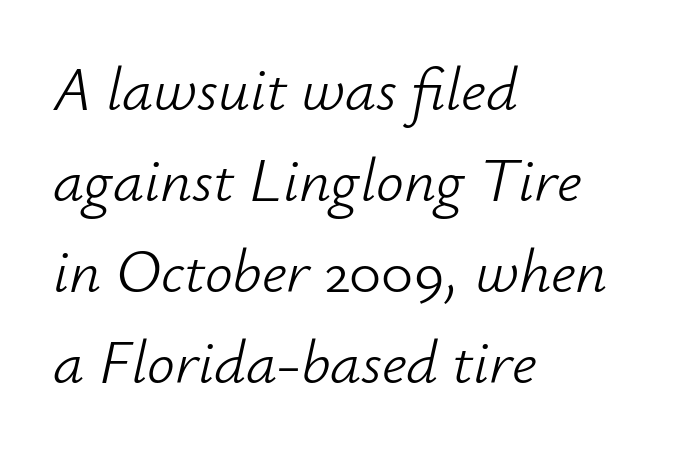
The image shows 62 px light type, italic (leaning right); set left-aligned, normal line spacing (1.47x), normal letter spacing, not underlined; low stroke contrast and a small x-height.
